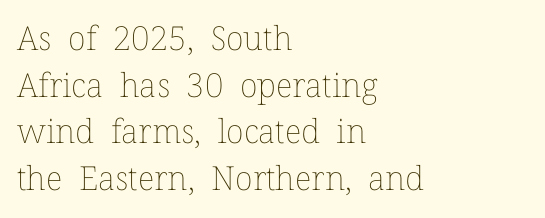
Anything drawn beneath the words? Only blank space. Horizontal alignment here is leftward, the default for most running prose. Each word holds together tightly as a unit, with standard inter-letter gaps. The rendering uses natural spacing where letterforms have individual widths.
